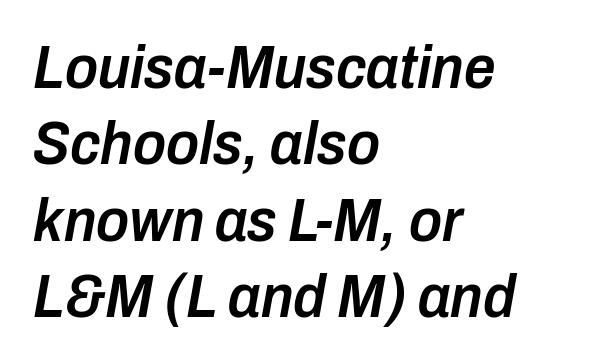
{"italic": "yes", "lean": "right", "slant_degrees": 10, "bold": "semi", "weight": "semibold", "width": "condensed", "stroke_contrast": "low", "x_height": "medium", "monospaced": "no", "underline": "no", "align": "left", "line_spacing_ratio": 1.23, "letter_spacing": "normal", "letter_spacing_em": 0.0, "glyph_px": 62}
